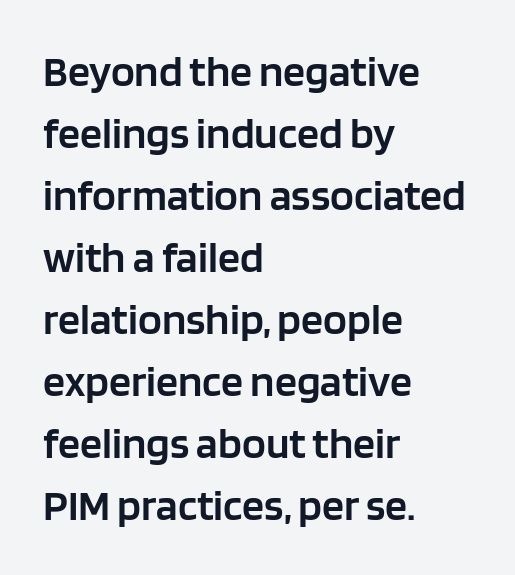
{"serif": "no", "italic": "no", "bold": "semi", "weight": "semibold", "width": "normal", "stroke_contrast": "low", "x_height": "large", "monospaced": "no", "underline": "no", "align": "left", "line_spacing": "normal", "line_spacing_ratio": 1.41, "letter_spacing": "normal", "letter_spacing_em": 0.0, "glyph_px": 44}
